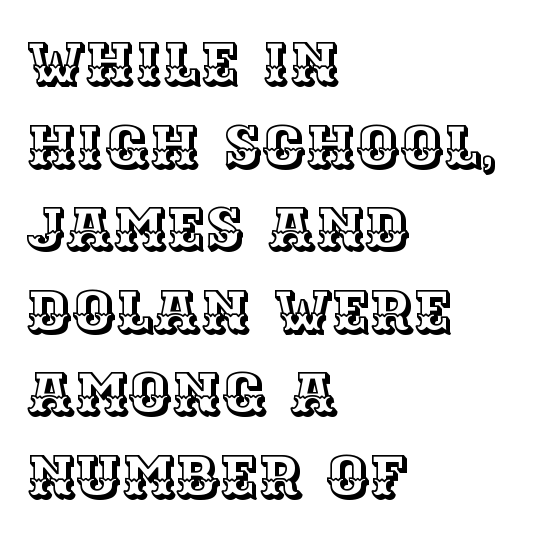
The image shows 59 px text type, upright; set left-aligned, normal line spacing (1.4x), normal letter spacing, not underlined; a large x-height.
